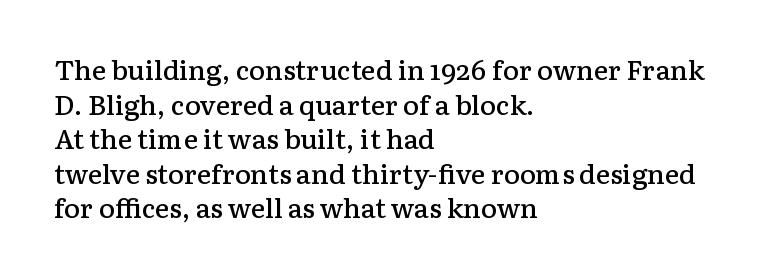
Set as a demibold, roughly 600 on the weight scale. The rendering anchors every line to the left-hand side. Tracking here is standard; glyphs follow each other at the usual distance. In terms of posture, this sample is upright. Each row of text sits above clean, open space.
